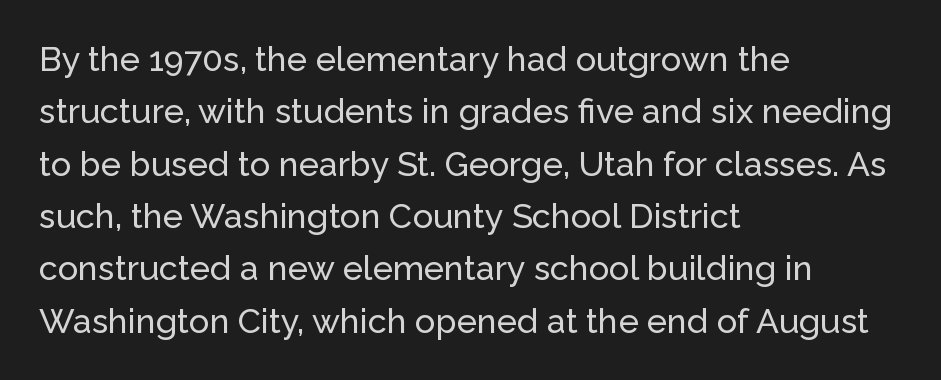
The image shows 34 px sans-serif type, upright; set left-aligned, normal line spacing (1.54x), normal letter spacing, not underlined; low stroke contrast and a medium x-height.
